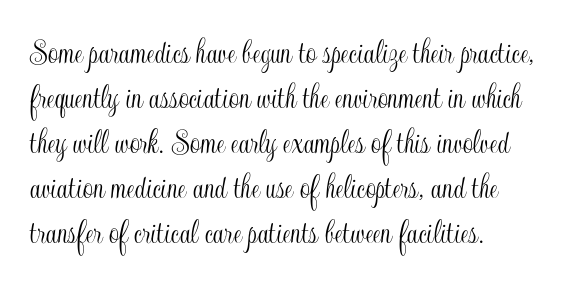
All the whitespace from short lines collects on the right. How would I describe the line gaps? Plain and ordinary. The glyphs are unaccompanied by any horizontal stroke below them. Glyph-to-glyph distance matches everyday printed text. The letters advance in unequal steps, a hallmark of proportional type.
